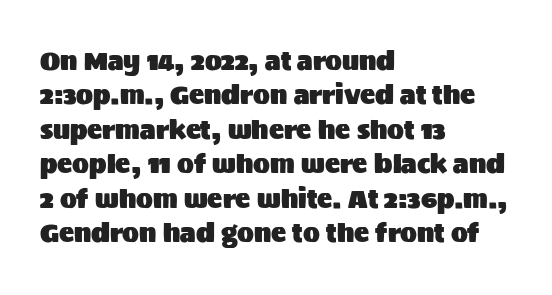
{"italic": "no", "underline": "no", "align": "left", "line_spacing": "normal", "line_spacing_ratio": 1.38, "letter_spacing": "normal", "letter_spacing_em": 0.0, "glyph_px": 25}
